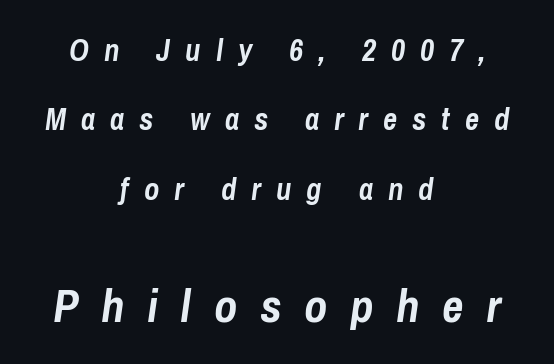
{"italic": "yes", "lean": "right", "slant_degrees": 8, "bold": "yes", "weight": "semibold", "width": "condensed", "stroke_contrast": "low", "x_height": "medium", "monospaced": "no", "underline": "no", "align": "center", "line_spacing": "loose", "line_spacing_ratio": 2.24, "letter_spacing": "wide", "letter_spacing_em": 0.48, "larger_block": "second", "size_ratio": 1.52, "glyph_px": 47}
